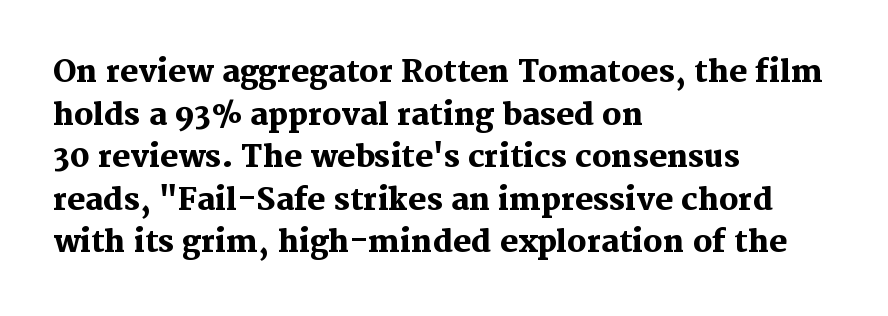
The text block is weighted toward the left margin, trailing off unevenly rightward. Posture: straight, roman, zero tilt. The rendering uses a moderate line-height, typical for paragraphs. The face used here is proportionally spaced, like ordinary book or web type. The font is running at its bold setting.
